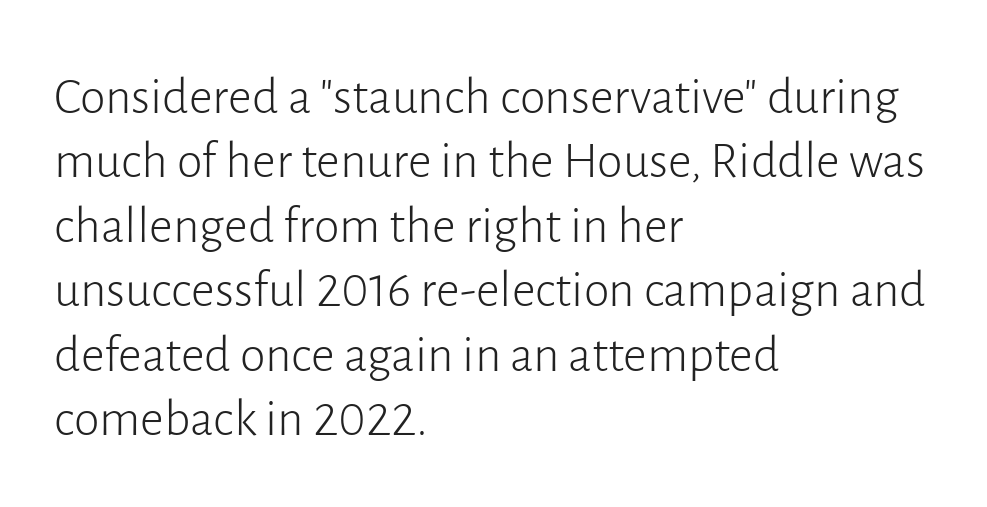
The image shows 52 px light sans-serif type, upright; set left-aligned, line spacing 1.24x, normal letter spacing, not underlined; low stroke contrast and a medium x-height.
